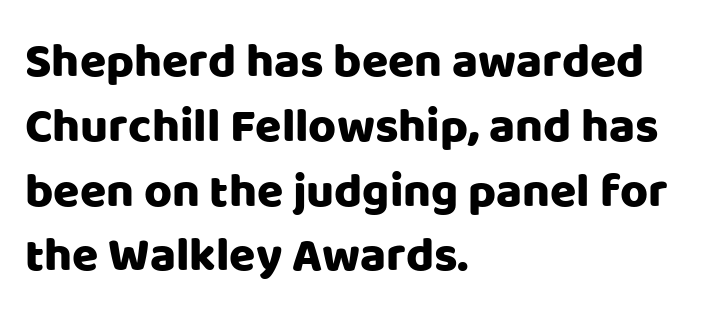
{"serif": "no", "italic": "no", "width": "normal", "stroke_contrast": "low", "x_height": "large", "monospaced": "no", "underline": "no", "align": "left", "line_spacing": "normal", "line_spacing_ratio": 1.35, "letter_spacing": "normal", "letter_spacing_em": 0.0, "glyph_px": 48}
